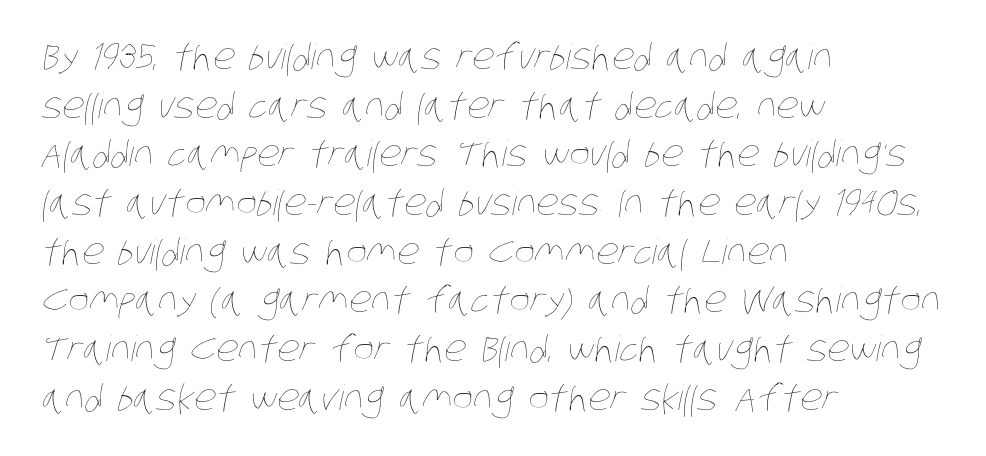
The image shows 35 px thin, condensed type; set left-aligned, normal line spacing (1.39x), normal letter spacing, not underlined; low stroke contrast and a large x-height.
